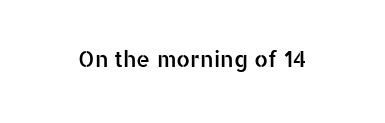
The image shows 22 px text type, upright; set normal letter spacing, not underlined.
